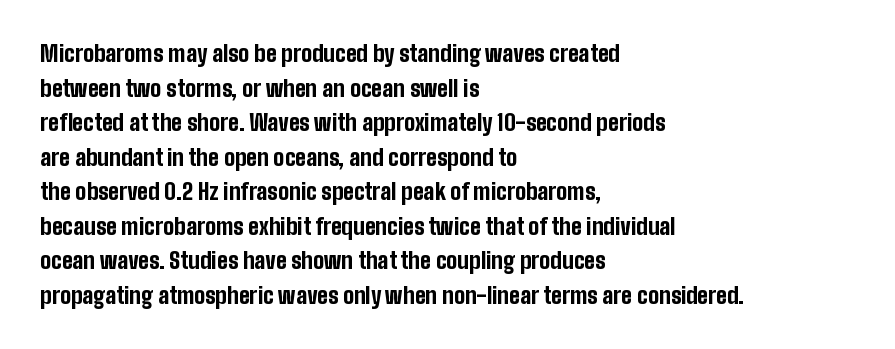
Q: Is the text bold? A: Yes.
Q: Is the text italic (slanted)? A: No, it is upright.
Q: Is the text underlined? A: No.
Q: How is the paragraph aligned? A: Left-aligned.
Q: Is the spacing between letters normal or unusually wide? A: Normal.
Q: Is the spacing between lines tight, normal or loose? A: Normal.
